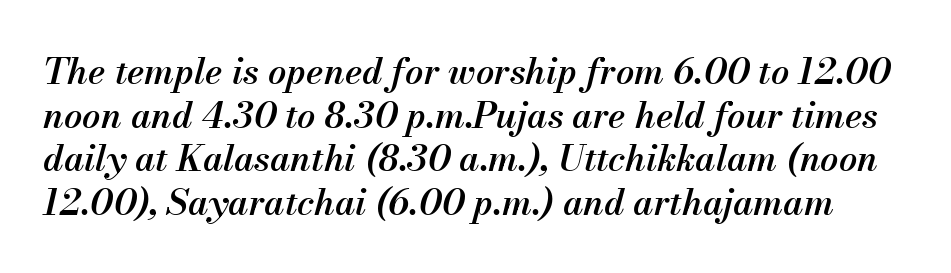
Q: Is the text bold? A: Semi-bold.
Q: Is the text italic (slanted)? A: Yes, it leans right by about 13 degrees.
Q: Is the text underlined? A: No.
Q: Is the spacing between letters normal or unusually wide? A: Normal.
Q: Width (condensed, normal, or wide)? A: Normal.
Q: Stroke contrast? A: Medium.
Q: x-height? A: Small.
Q: Monospaced? A: No.
